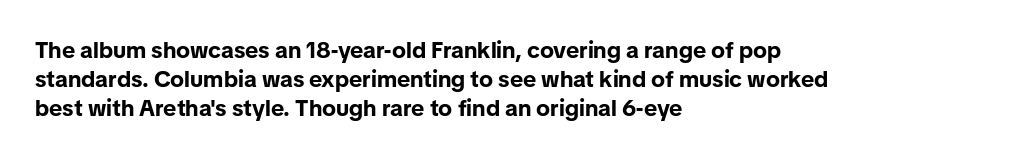
{"italic": "no", "bold": "yes", "underline": "no", "align": "left", "line_spacing": "normal", "line_spacing_ratio": 1.26, "letter_spacing": "normal", "letter_spacing_em": 0.0, "glyph_px": 23}
